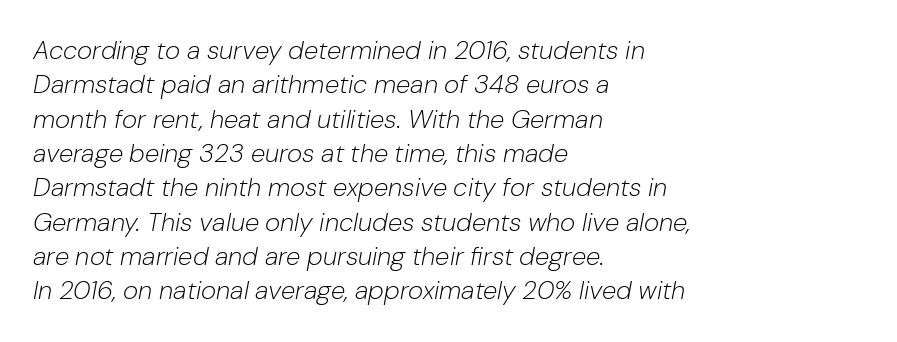
{"italic": "yes", "lean": "right", "slant_degrees": 10, "bold": "no", "underline": "no", "align": "left", "line_spacing": "normal", "line_spacing_ratio": 1.32, "letter_spacing": "normal", "letter_spacing_em": 0.0, "glyph_px": 26}
